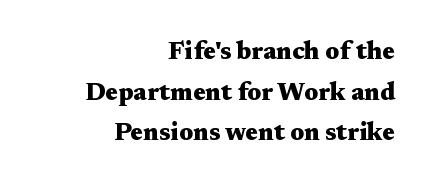
The image shows 25 px bold type, upright; set right-aligned, normal line spacing (1.63x), normal letter spacing, not underlined.
